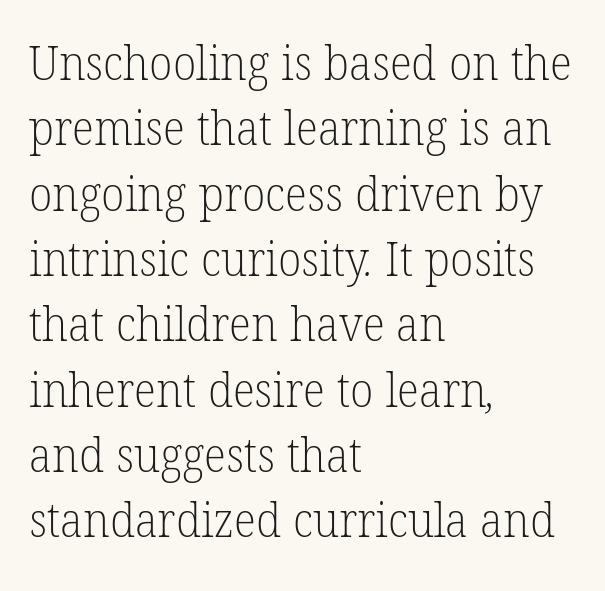
{"serif": "yes", "bold": "no", "weight": "light", "width": "normal", "stroke_contrast": "low", "x_height": "medium", "monospaced": "no", "underline": "no", "align": "left", "line_spacing": "normal", "line_spacing_ratio": 1.39, "letter_spacing": "normal", "letter_spacing_em": 0.0, "glyph_px": 47}
